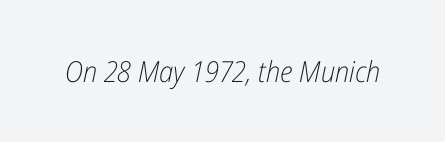
The rendering uses natural spacing where letterforms have individual widths. Caption: face not bold, strokes unweighted. The foot of each line stays bare and open. You could call the tracking neutral — neither tight nor loose. Slanted lettering throughout.
